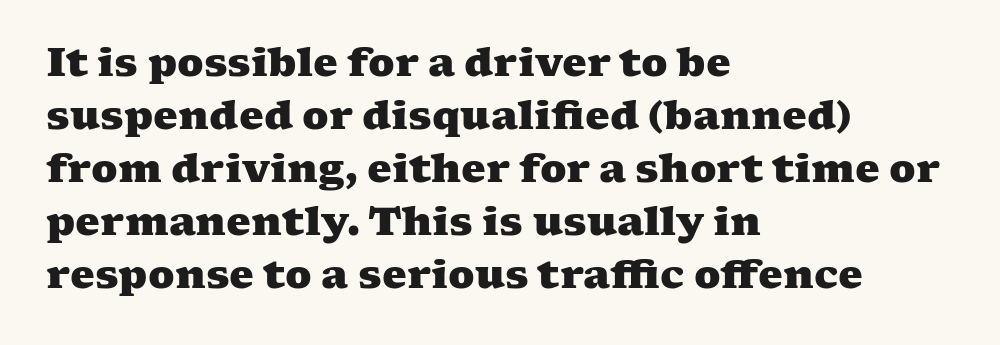
Q: Is the text bold? A: Yes.
Q: Is the typeface a serif or a sans-serif typeface? A: Serif.
Q: Is the text underlined? A: No.
Q: How is the paragraph aligned? A: Left-aligned.
Q: Is the spacing between letters normal or unusually wide? A: Normal.
Q: Is the spacing between lines tight, normal or loose? A: Normal.
Q: Width (condensed, normal, or wide)? A: Wide.
Q: Stroke contrast? A: Medium.
Q: x-height? A: Medium.
Q: Monospaced? A: No.
